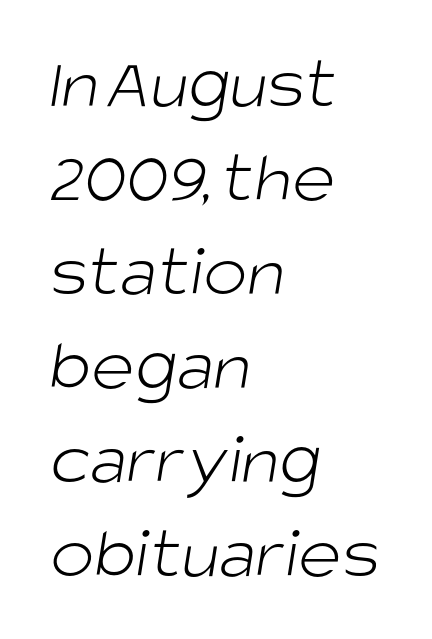
Examine the stroke ends and you'll find no serifs. This sample has the flowing, uneven cadence of proportional lettering. Is the letter spacing exaggerated? No — it looks like the ordinary default. A classic flush-left, rag-right setting is used for this passage. Vertically, the passage feels balanced, rows spaced as you'd expect. Stems here are at most as thick as an everyday book face.
